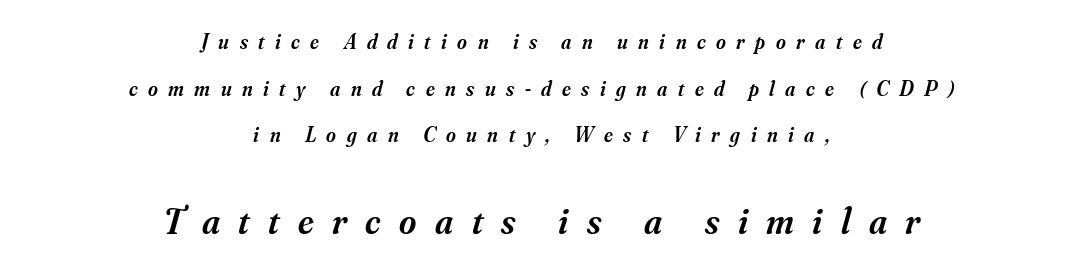
Q: Is the text bold? A: Semi-bold.
Q: Is the text italic (slanted)? A: Yes, it leans right by about 16 degrees.
Q: Is the typeface a serif or a sans-serif typeface? A: Serif.
Q: Is the text underlined? A: No.
Q: How is the paragraph aligned? A: Centered.
Q: Is the spacing between letters normal or unusually wide? A: Unusually wide.
Q: Is the spacing between lines tight, normal or loose? A: Loose.
Q: Which block of text is set in a larger size, the first (top) or the second (bottom)? A: The second (bottom) one.
Q: Width (condensed, normal, or wide)? A: Normal.
Q: Stroke contrast? A: Medium.
Q: x-height? A: Small.
Q: Monospaced? A: No.
